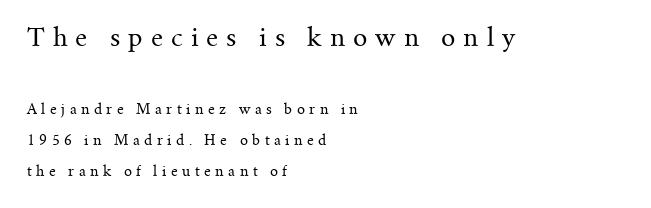
This sample uses expanded letter spacing, leaving extra air between glyphs. Weight class: somewhere from thin through regular. The space between consecutive lines is lavish. The letters stand straight up with perfectly vertical stems. Does the copy run flush right? No — it runs flush left. Caption: upper text group enlarged, lower text group reduced.
